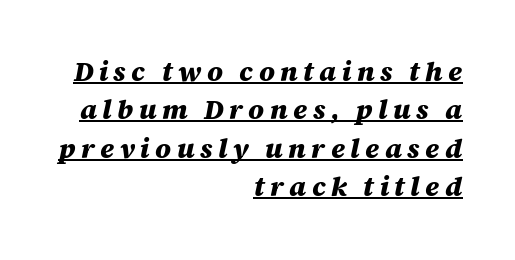
Q: Is the text bold? A: Yes.
Q: Is the text italic (slanted)? A: Yes, it leans right by about 12 degrees.
Q: Is the text underlined? A: Yes.
Q: How is the paragraph aligned? A: Right-aligned.
Q: Is the spacing between letters normal or unusually wide? A: Unusually wide.
Q: Is the spacing between lines tight, normal or loose? A: Normal.
